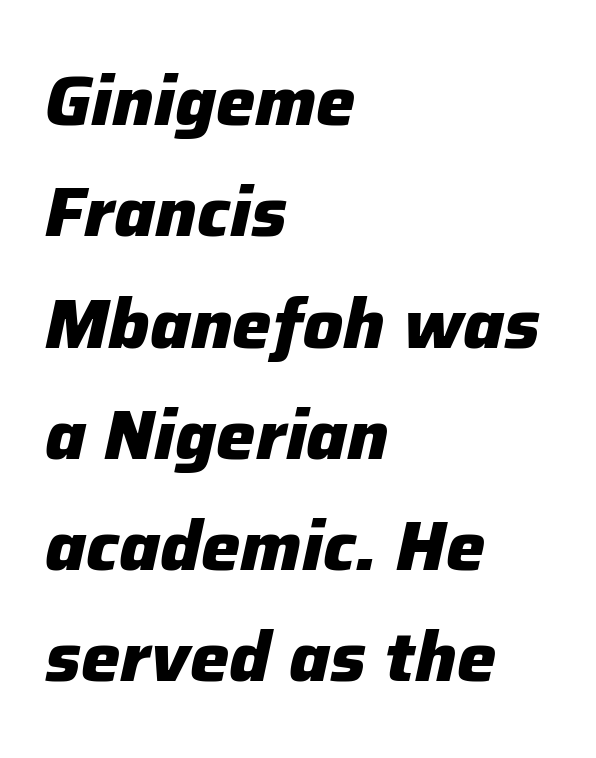
Check the space under the baseline: it is left empty. Compared with ordinary roman type, these characters are visibly tilted. Notice how the passage keeps a crisp vertical edge on the left only. These lines are rendered in a variable-pitch font. Typographic density is high because the face is bold. Look at the tracking — it's just the regular setting, nothing added.
